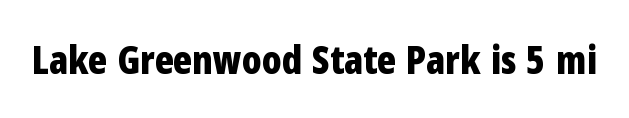
The image shows 39 px bold, condensed sans-serif type, upright; set normal letter spacing, not underlined; low stroke contrast and a medium x-height.
